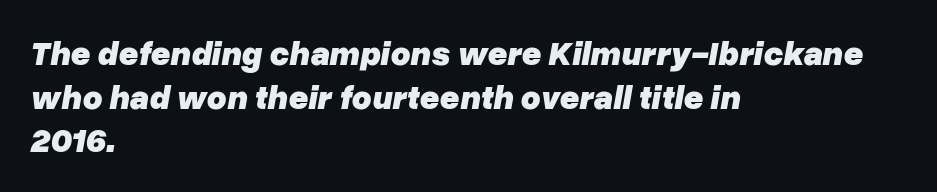
{"italic": "yes", "lean": "right", "slant_degrees": 10, "bold": "yes", "weight": "heavy", "width": "normal", "stroke_contrast": "low", "x_height": "medium", "monospaced": "no", "underline": "no", "align": "left", "line_spacing": "normal", "line_spacing_ratio": 1.28, "letter_spacing": "normal", "letter_spacing_em": 0.0, "glyph_px": 34}
